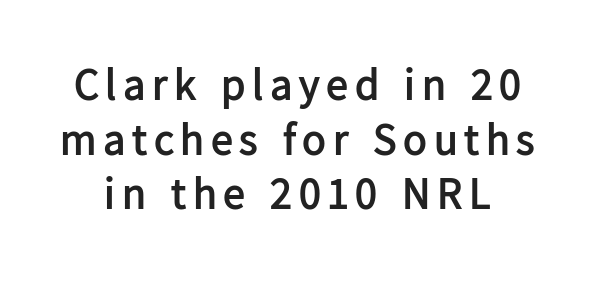
The image shows 44 px semibold sans-serif type, upright; set line spacing 1.24x, not underlined; low stroke contrast and a medium x-height.
